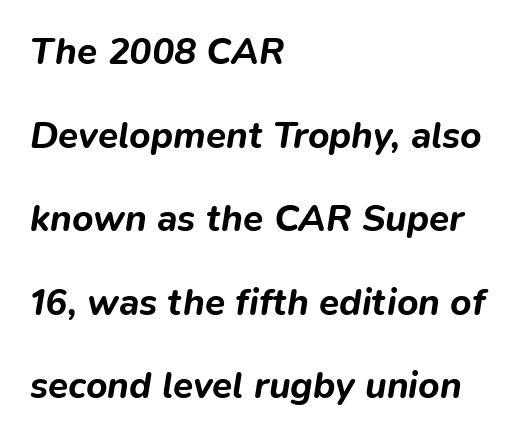
Students, note that the glyphs here touch the page at normal intervals. A bare baseline throughout the passage. The whole block is typeset with a tilt. Every row of glyphs begins at an identical x-position on the left.
